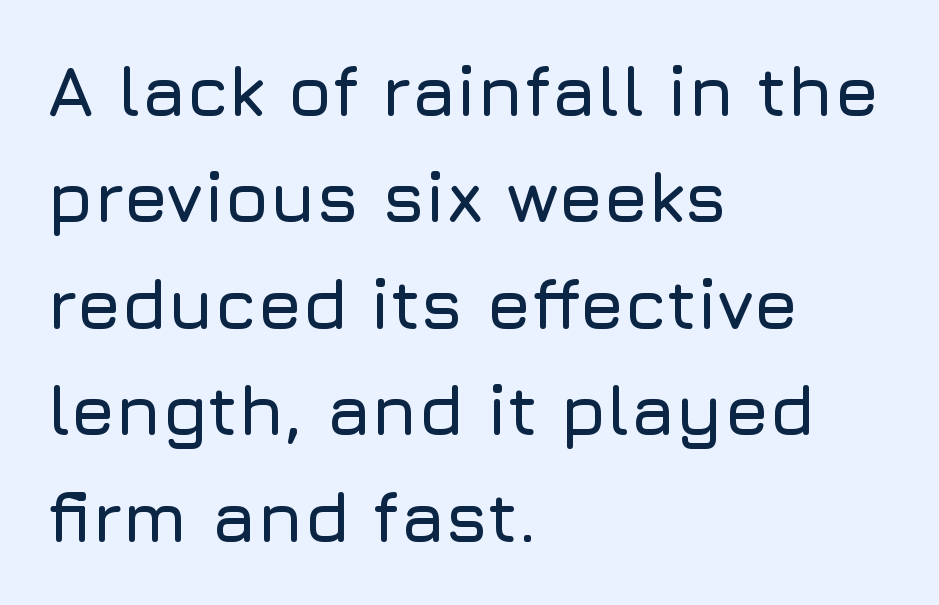
The image shows 71 px sans-serif type, upright; set left-aligned, normal line spacing (1.5x), normal letter spacing, not underlined; low stroke contrast and a medium x-height.
